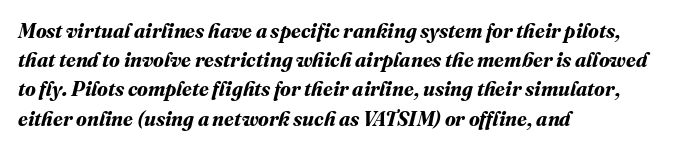
The sample has been set heavy, in full bold. Glyph-to-glyph distance matches everyday printed text. The rows are spaced the way most documents space them. The zone under the glyphs is completely vacant. Every row of glyphs begins at an identical x-position on the left.
